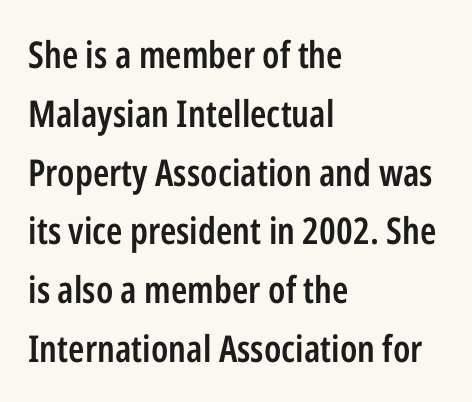
Q: Is the text bold? A: Semi-bold.
Q: Is the text italic (slanted)? A: No, it is upright.
Q: Is the typeface a serif or a sans-serif typeface? A: Sans-serif.
Q: Is the text underlined? A: No.
Q: How is the paragraph aligned? A: Left-aligned.
Q: Is the spacing between letters normal or unusually wide? A: Normal.
Q: Is the spacing between lines tight, normal or loose? A: Normal.
Q: Width (condensed, normal, or wide)? A: Condensed.
Q: Stroke contrast? A: Low.
Q: x-height? A: Medium.
Q: Monospaced? A: No.
